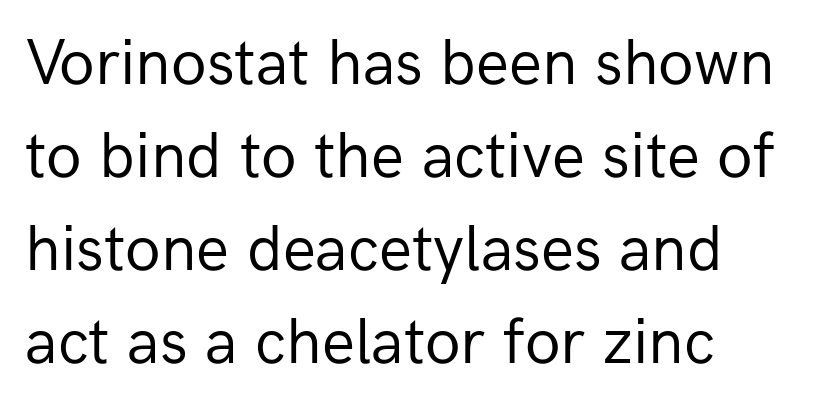
Q: Is the text bold? A: No.
Q: Is the text italic (slanted)? A: No, it is upright.
Q: Is the typeface a serif or a sans-serif typeface? A: Sans-serif.
Q: Is the text underlined? A: No.
Q: How is the paragraph aligned? A: Left-aligned.
Q: Is the spacing between letters normal or unusually wide? A: Normal.
Q: Is the spacing between lines tight, normal or loose? A: Normal.
Q: Width (condensed, normal, or wide)? A: Normal.
Q: Stroke contrast? A: Low.
Q: x-height? A: Medium.
Q: Monospaced? A: No.
